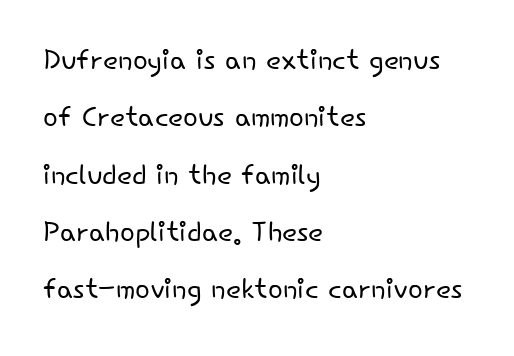
Q: Is the text bold? A: No.
Q: Is the text italic (slanted)? A: No, it is upright.
Q: Is the typeface a serif or a sans-serif typeface? A: Sans-serif.
Q: Is the text underlined? A: No.
Q: How is the paragraph aligned? A: Left-aligned.
Q: Is the spacing between letters normal or unusually wide? A: Normal.
Q: Is the spacing between lines tight, normal or loose? A: Normal.
Q: Width (condensed, normal, or wide)? A: Normal.
Q: Stroke contrast? A: Low.
Q: x-height? A: Small.
Q: Monospaced? A: No.
